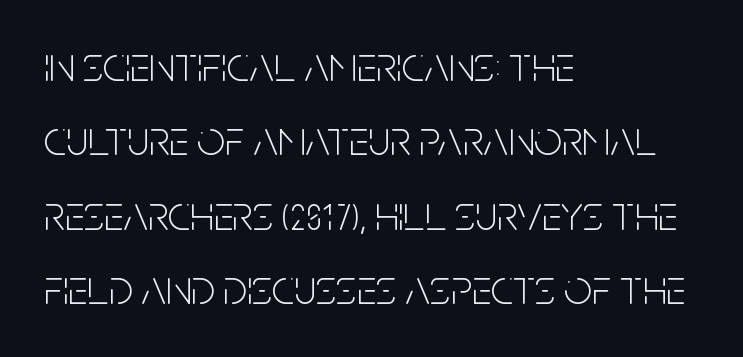
Q: Is the text bold? A: No.
Q: Is the text italic (slanted)? A: No, it is upright.
Q: Is the typeface a serif or a sans-serif typeface? A: Sans-serif.
Q: Is the text underlined? A: No.
Q: How is the paragraph aligned? A: Left-aligned.
Q: Is the spacing between letters normal or unusually wide? A: Normal.
Q: Is the spacing between lines tight, normal or loose? A: Normal.
Q: Width (condensed, normal, or wide)? A: Condensed.
Q: Stroke contrast? A: Low.
Q: x-height? A: Large.
Q: Monospaced? A: No.
